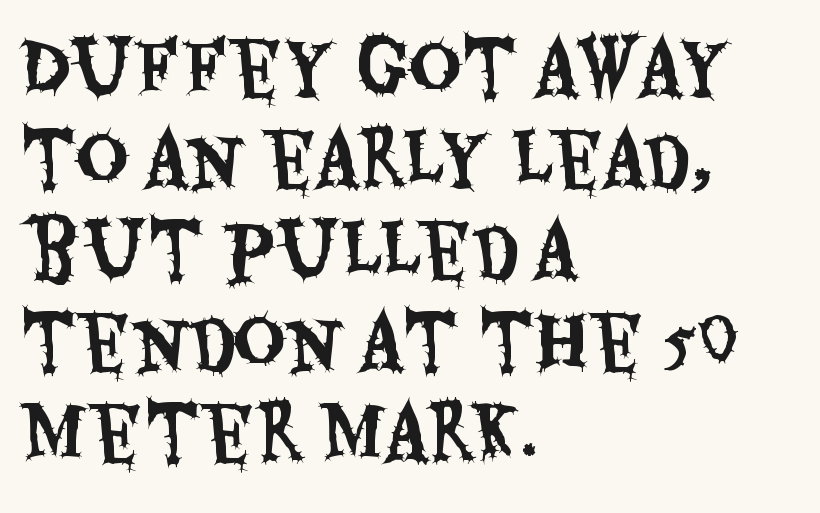
Letterform terminals end flat and unadorned throughout the passage. The line-height multiplier appears to be the usual default. Each letter keeps its own natural width here, so spacing adapts to shape. This rendering leaves character spacing at its baseline value.
